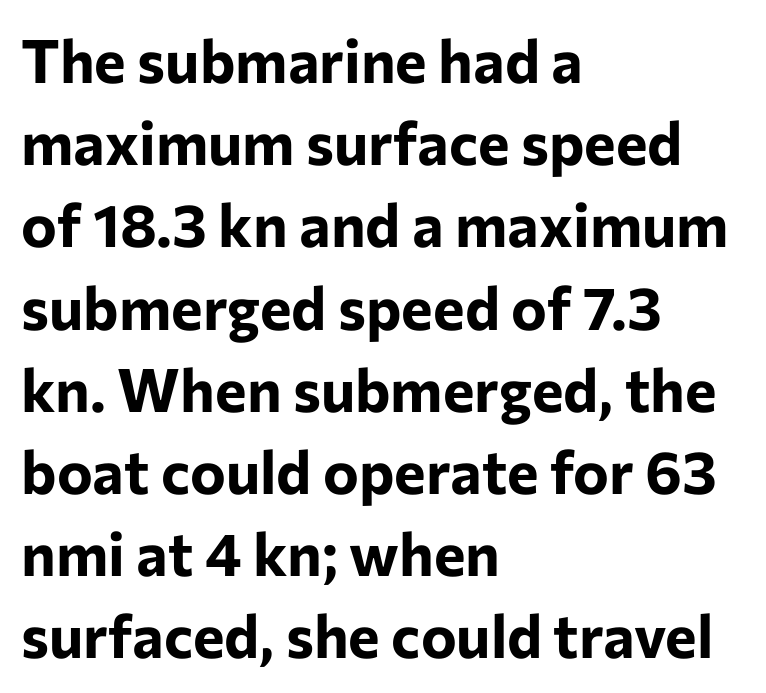
Q: Is the text bold? A: Yes.
Q: Is the text italic (slanted)? A: No, it is upright.
Q: Is the typeface a serif or a sans-serif typeface? A: Sans-serif.
Q: Is the text underlined? A: No.
Q: How is the paragraph aligned? A: Left-aligned.
Q: Is the spacing between letters normal or unusually wide? A: Normal.
Q: Is the spacing between lines tight, normal or loose? A: Normal.
Q: Width (condensed, normal, or wide)? A: Normal.
Q: Stroke contrast? A: Low.
Q: x-height? A: Medium.
Q: Monospaced? A: No.
